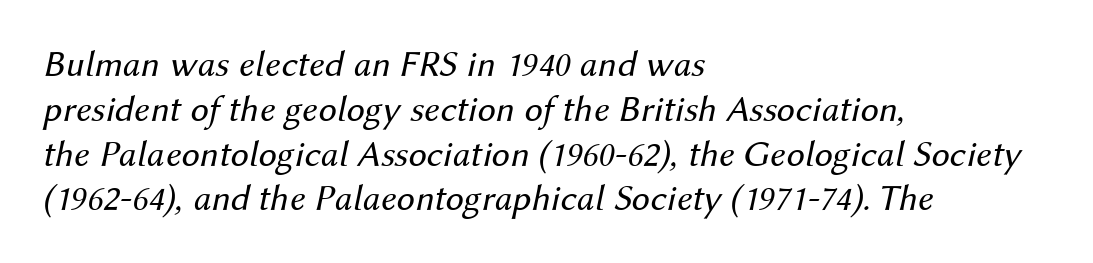
Q: Is the text bold? A: No.
Q: Is the text italic (slanted)? A: Yes, it leans right by about 12 degrees.
Q: Is the text underlined? A: No.
Q: How is the paragraph aligned? A: Left-aligned.
Q: Is the spacing between letters normal or unusually wide? A: Normal.
Q: Width (condensed, normal, or wide)? A: Normal.
Q: Stroke contrast? A: Medium.
Q: x-height? A: Medium.
Q: Monospaced? A: No.
